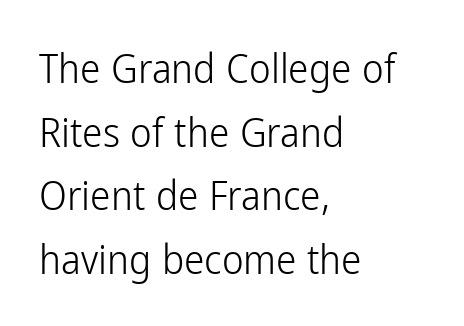
The image shows 41 px light, condensed sans-serif type, upright; set left-aligned, normal line spacing (1.55x), normal letter spacing, not underlined; low stroke contrast and a medium x-height.
